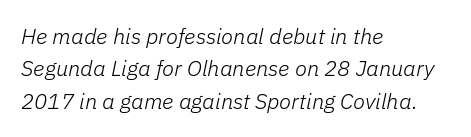
The image shows 22 px text type, italic (leaning right); set left-aligned, normal line spacing (1.47x), normal letter spacing, not underlined.
